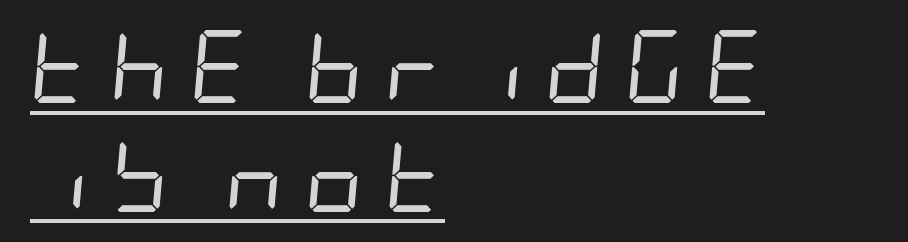
What's the leading like? Ordinary, nothing unusual. The letters are spread apart with noticeably loose tracking. The words here are underlined. Alignment: flush left. The axis of the letterforms is tilted away from vertical. The characters are drawn with everyday or finer stroke widths.
